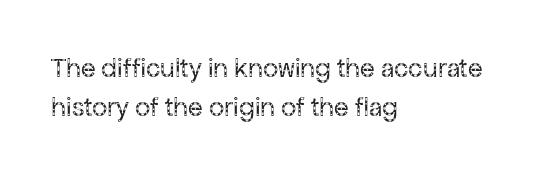
Quick note: not italic, upright. Is the stroke heavy? The answer is a plain regular-or-lighter. The setting favours the left margin, as ordinary paragraphs usually do. Has an underline been added? It has not. Tracking here is standard; glyphs follow each other at the usual distance. Line spacing here is normal.
